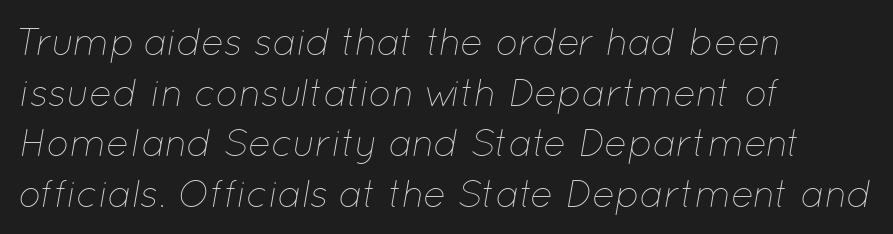
Emphasis-style slanted type is in use. Unmarked baselines from the first word to the last. The rendering uses natural spacing where letterforms have individual widths. Honestly, the row spacing looks completely unremarkable.
